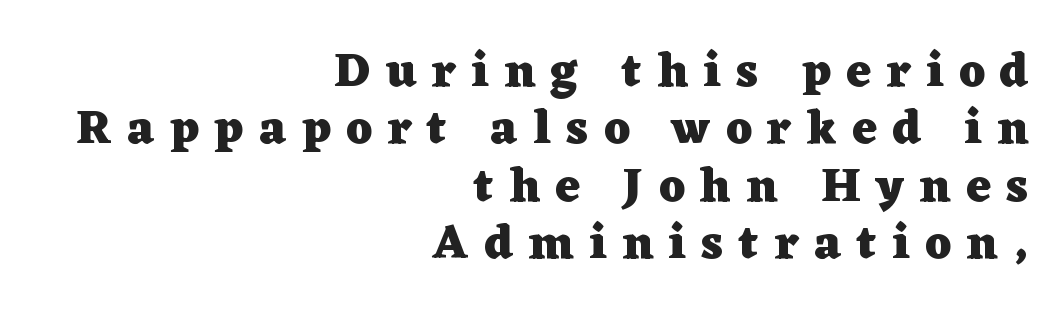
The image shows 47 px heavy, wide serif type, upright; set right-aligned, line spacing 1.22x, unusually wide letter spacing (+0.33 em), not underlined; low stroke contrast and a medium x-height.
